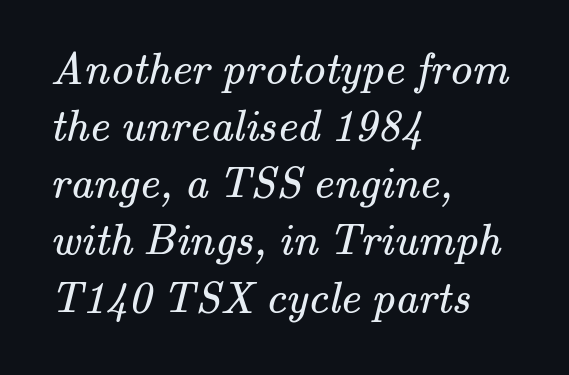
Type without underlining. This rendering employs a face with finishing strokes, i.e., a serif. The lines sit at an ordinary, default distance from one another. What stands out about the letter spacing? Nothing — it is the standard amount. A typesetter would call this proportional, since set widths differ per character.
